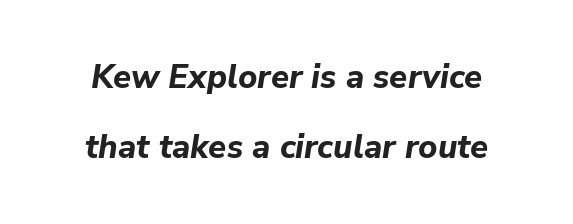
{"italic": "yes", "lean": "right", "slant_degrees": 9, "bold": "yes", "weight": "bold", "width": "normal", "stroke_contrast": "low", "x_height": "medium", "monospaced": "no", "underline": "no", "line_spacing": "loose", "line_spacing_ratio": 2.11, "letter_spacing": "normal", "letter_spacing_em": 0.0, "glyph_px": 33}
